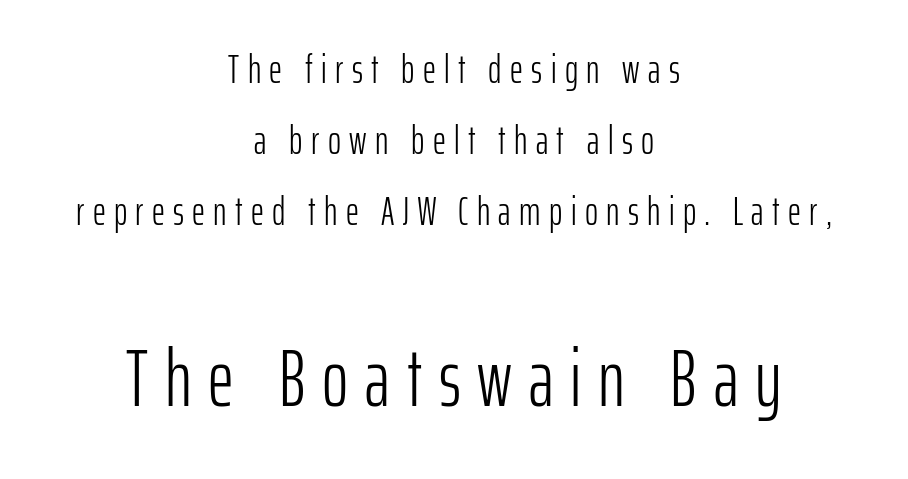
{"serif": "no", "italic": "no", "bold": "no", "weight": "light", "width": "condensed", "stroke_contrast": "low", "x_height": "medium", "monospaced": "no", "underline": "no", "align": "center", "line_spacing_ratio": 1.78, "letter_spacing": "wide", "letter_spacing_em": 0.21, "larger_block": "second", "size_ratio": 2.0, "glyph_px": 80}
